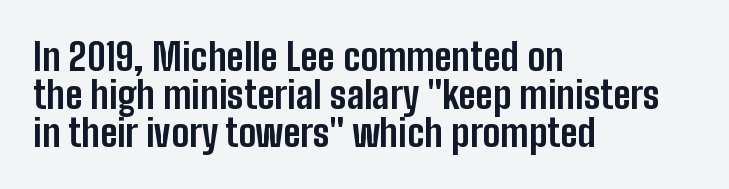
Q: Is the text bold? A: Yes.
Q: Is the text italic (slanted)? A: No, it is upright.
Q: Is the typeface a serif or a sans-serif typeface? A: Sans-serif.
Q: Is the text underlined? A: No.
Q: How is the paragraph aligned? A: Left-aligned.
Q: Is the spacing between letters normal or unusually wide? A: Normal.
Q: Is the spacing between lines tight, normal or loose? A: Tight.
Q: Width (condensed, normal, or wide)? A: Condensed.
Q: Stroke contrast? A: Low.
Q: x-height? A: Medium.
Q: Monospaced? A: No.
